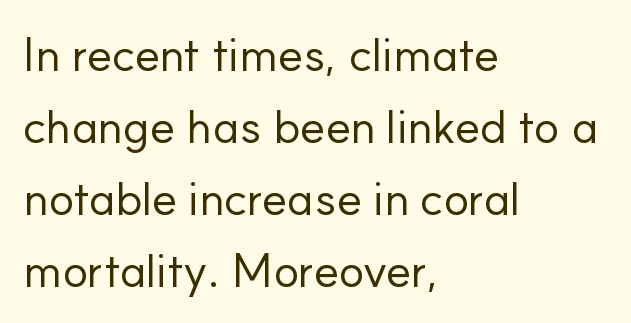
The image shows 48 px regular-weight sans-serif type, upright; set left-aligned, normal line spacing (1.5x), normal letter spacing, not underlined; low stroke contrast and a small x-height.
